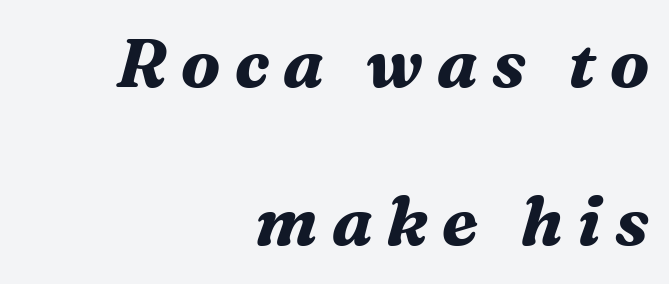
Q: Is the text bold? A: Yes.
Q: Is the text italic (slanted)? A: Yes, it leans right by about 16 degrees.
Q: Is the typeface a serif or a sans-serif typeface? A: Serif.
Q: Is the text underlined? A: No.
Q: How is the paragraph aligned? A: Right-aligned.
Q: Is the spacing between letters normal or unusually wide? A: Unusually wide.
Q: Is the spacing between lines tight, normal or loose? A: Loose.
Q: Width (condensed, normal, or wide)? A: Normal.
Q: Stroke contrast? A: Medium.
Q: x-height? A: Medium.
Q: Monospaced? A: No.
